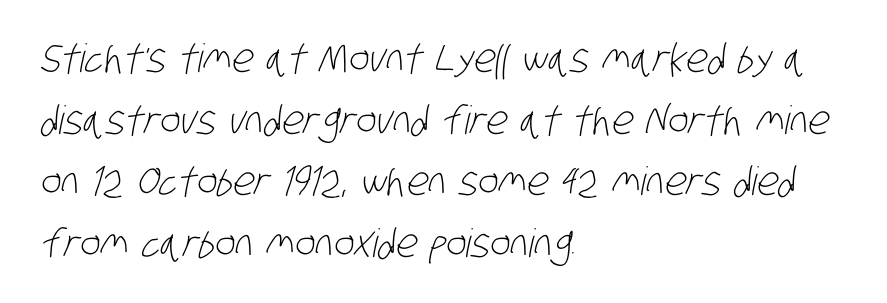
Q: Is the text bold? A: No.
Q: Is the typeface a serif or a sans-serif typeface? A: Sans-serif.
Q: Is the text underlined? A: No.
Q: How is the paragraph aligned? A: Left-aligned.
Q: Is the spacing between letters normal or unusually wide? A: Normal.
Q: Is the spacing between lines tight, normal or loose? A: Normal.
Q: Width (condensed, normal, or wide)? A: Condensed.
Q: Stroke contrast? A: Low.
Q: x-height? A: Large.
Q: Monospaced? A: No.
